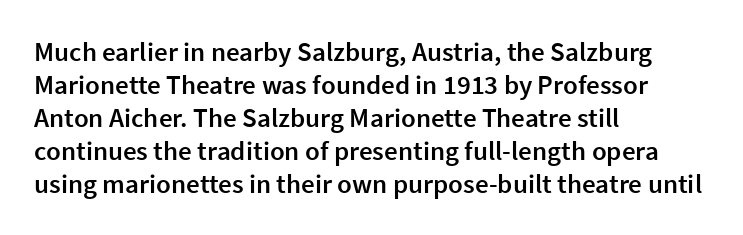
The compositor pushed each line to the left boundary. The space beneath each line is pristine and unruled. Moderately thickened strokes mark this as semibold type. Letter spacing: default. Quick note: not italic, upright.
